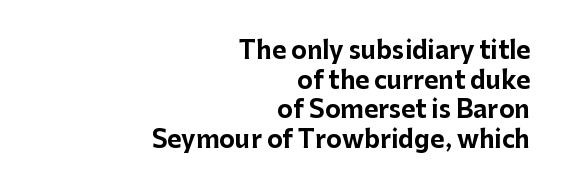
The image shows 24 px bold type, upright; set right-aligned, line spacing 1.23x, normal letter spacing, not underlined.
